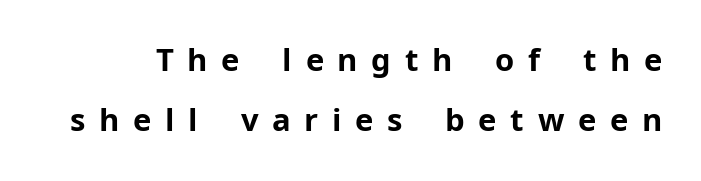
{"serif": "no", "italic": "no", "bold": "yes", "weight": "bold", "width": "normal", "stroke_contrast": "low", "x_height": "medium", "monospaced": "no", "underline": "no", "line_spacing": "loose", "line_spacing_ratio": 1.95, "letter_spacing": "wide", "letter_spacing_em": 0.44, "glyph_px": 31}
